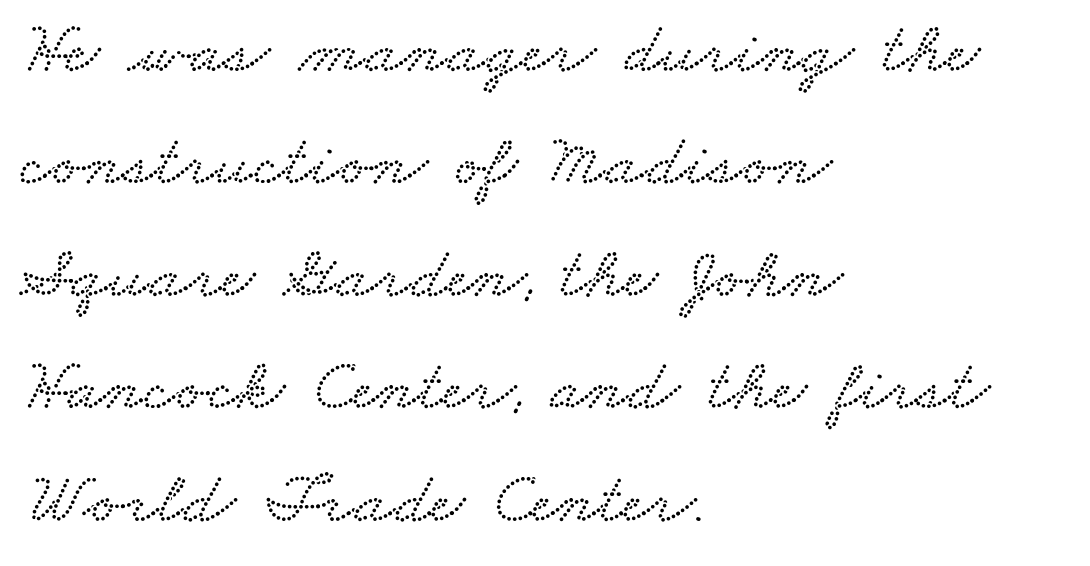
The image shows 73 px wide type; set left-aligned, normal line spacing (1.54x), normal letter spacing, not underlined; low stroke contrast and a small x-height.
